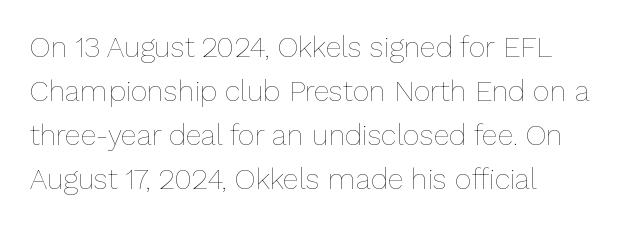
{"italic": "no", "bold": "no", "weight": "thin", "width": "normal", "stroke_contrast": "low", "x_height": "medium", "monospaced": "no", "underline": "no", "align": "left", "line_spacing": "normal", "line_spacing_ratio": 1.52, "letter_spacing": "normal", "letter_spacing_em": 0.0, "glyph_px": 29}
